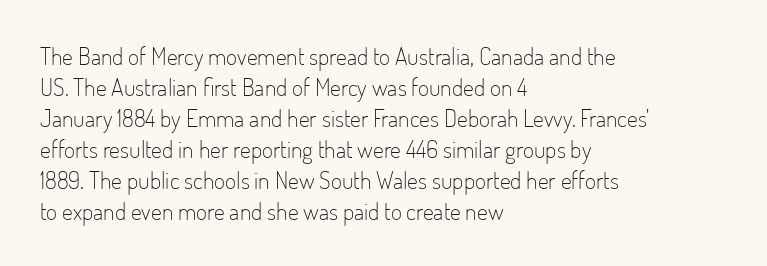
{"italic": "no", "bold": "no", "underline": "no", "align": "left", "line_spacing": "normal", "line_spacing_ratio": 1.29, "letter_spacing": "normal", "letter_spacing_em": 0.0, "glyph_px": 24}
